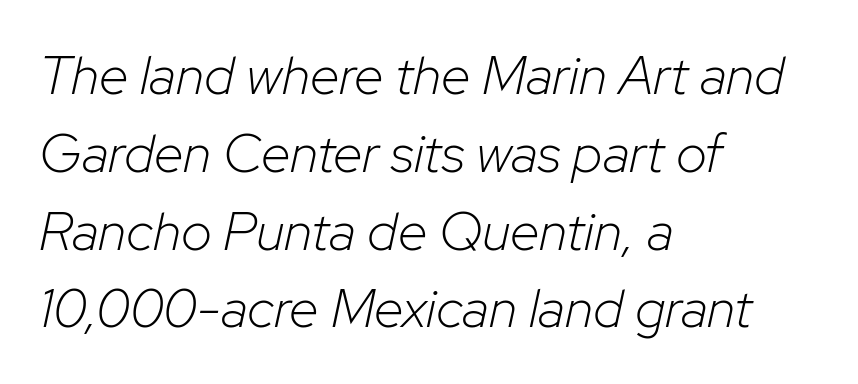
The image shows 54 px light type, italic (leaning right); set left-aligned, normal line spacing (1.44x), normal letter spacing, not underlined; low stroke contrast and a medium x-height.
